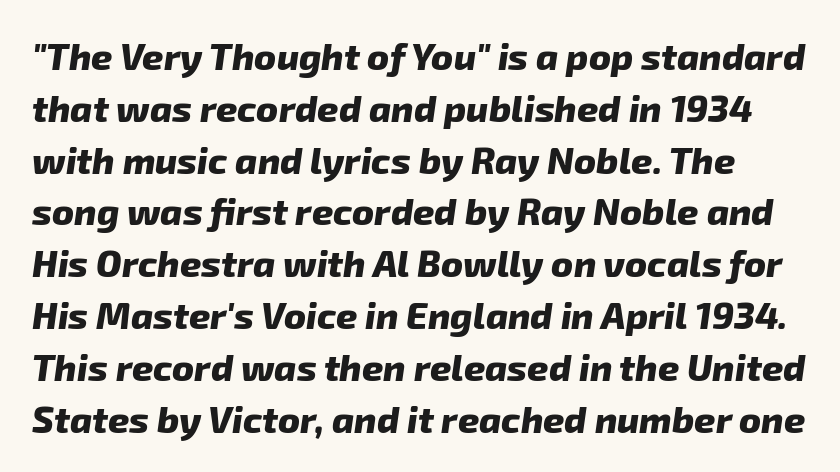
Q: Is the text bold? A: Yes.
Q: Is the typeface a serif or a sans-serif typeface? A: Sans-serif.
Q: Is the text underlined? A: No.
Q: Is the spacing between letters normal or unusually wide? A: Normal.
Q: Is the spacing between lines tight, normal or loose? A: Normal.
Q: Width (condensed, normal, or wide)? A: Normal.
Q: Stroke contrast? A: Low.
Q: x-height? A: Medium.
Q: Monospaced? A: No.
